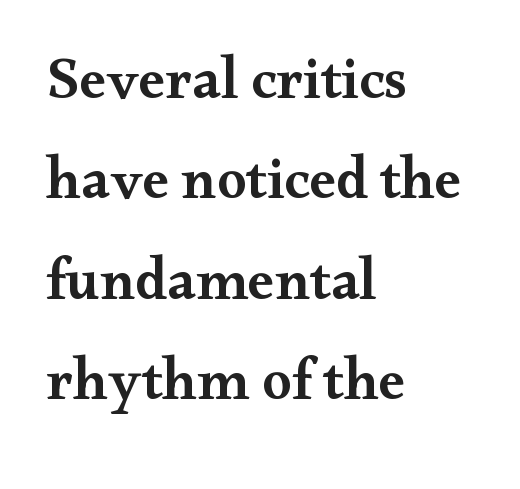
The image shows 59 px semibold, wide serif type, upright; set left-aligned, normal line spacing (1.7x), normal letter spacing, not underlined; medium stroke contrast and a small x-height.
